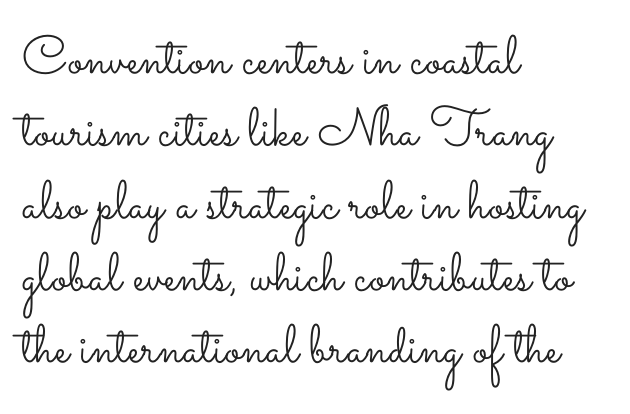
Q: Is the text bold? A: No.
Q: Is the text italic (slanted)? A: Yes.
Q: Is the text underlined? A: No.
Q: How is the paragraph aligned? A: Left-aligned.
Q: Is the spacing between letters normal or unusually wide? A: Normal.
Q: Is the spacing between lines tight, normal or loose? A: Normal.
Q: Width (condensed, normal, or wide)? A: Wide.
Q: Stroke contrast? A: Low.
Q: x-height? A: Small.
Q: Monospaced? A: No.
